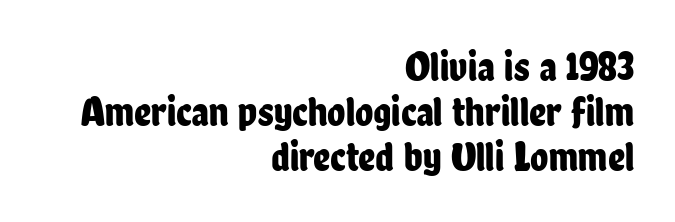
Q: Is the text italic (slanted)? A: No, it is upright.
Q: Is the typeface a serif or a sans-serif typeface? A: Sans-serif.
Q: Is the text underlined? A: No.
Q: How is the paragraph aligned? A: Right-aligned.
Q: Is the spacing between letters normal or unusually wide? A: Normal.
Q: Is the spacing between lines tight, normal or loose? A: Tight.
Q: Width (condensed, normal, or wide)? A: Condensed.
Q: Stroke contrast? A: Low.
Q: x-height? A: Medium.
Q: Monospaced? A: No.
